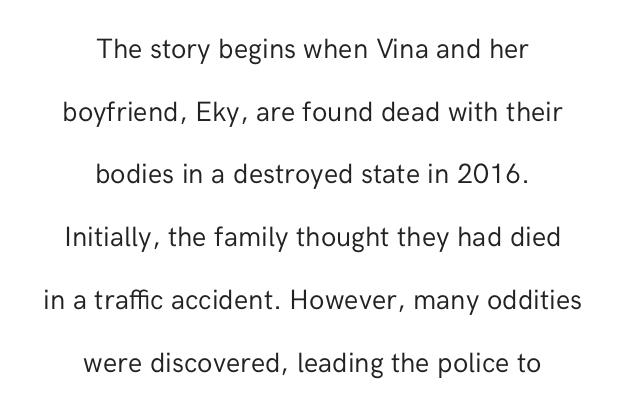
The image shows 28 px regular-weight sans-serif type, upright; set centered, loose line spacing (2.24x), normal letter spacing, not underlined; low stroke contrast and a medium x-height.
